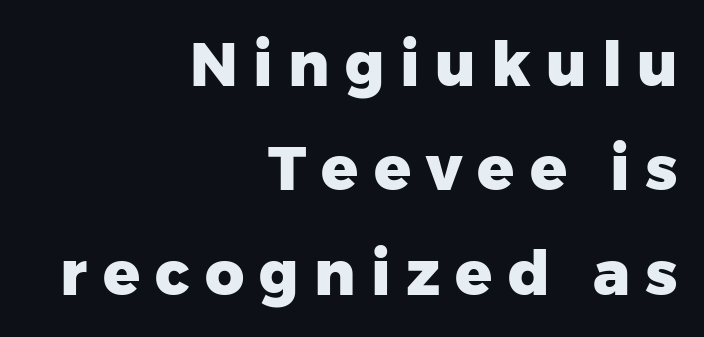
The image shows 61 px heavy sans-serif type, upright; set right-aligned, line spacing 1.71x, unusually wide letter spacing (+0.25 em), not underlined; low stroke contrast and a medium x-height.
